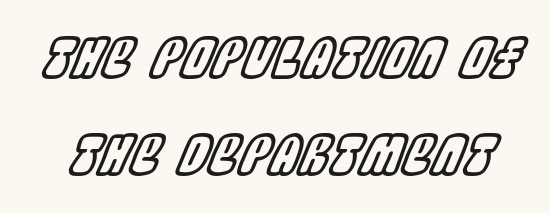
The image shows 54 px condensed type, italic (leaning right); set line spacing 1.8x, normal letter spacing, not underlined; a large x-height.
